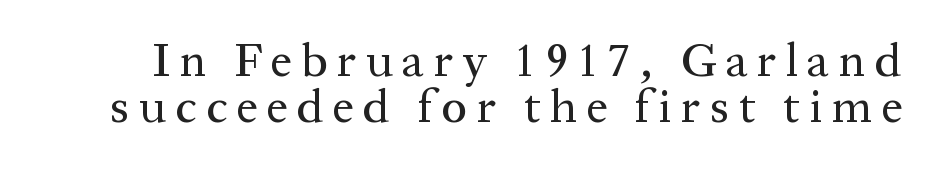
Q: Is the text italic (slanted)? A: No, it is upright.
Q: Is the typeface a serif or a sans-serif typeface? A: Serif.
Q: Is the text underlined? A: No.
Q: Is the spacing between letters normal or unusually wide? A: Unusually wide.
Q: Is the spacing between lines tight, normal or loose? A: Tight.
Q: Width (condensed, normal, or wide)? A: Normal.
Q: Stroke contrast? A: Medium.
Q: x-height? A: Medium.
Q: Monospaced? A: No.
